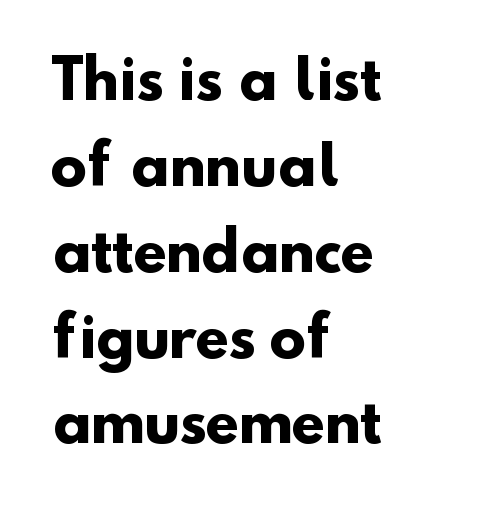
Here the glyphs are tracked normally, forming tight word shapes. Think of a printed novel: that variable character pitch is what you see here. No feet cap the strokes, marking this as sans-serif type. Reading down the block, your eye returns to a fixed left position each line.
